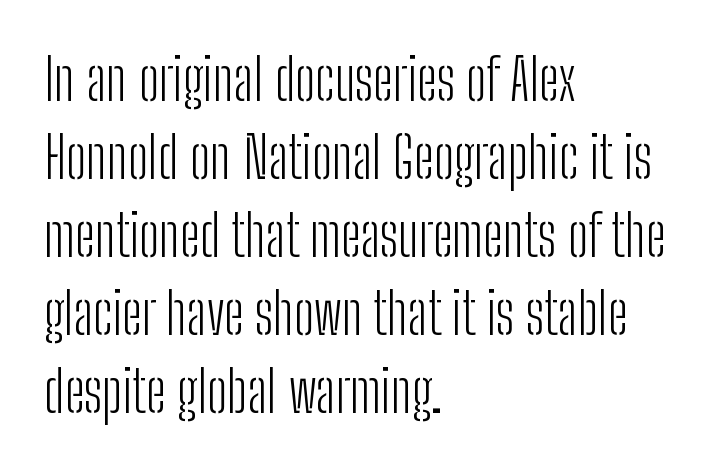
Q: Is the text bold? A: No.
Q: Is the text italic (slanted)? A: No, it is upright.
Q: Is the typeface a serif or a sans-serif typeface? A: Sans-serif.
Q: Is the text underlined? A: No.
Q: How is the paragraph aligned? A: Left-aligned.
Q: Is the spacing between letters normal or unusually wide? A: Normal.
Q: Is the spacing between lines tight, normal or loose? A: Normal.
Q: Width (condensed, normal, or wide)? A: Condensed.
Q: Stroke contrast? A: Low.
Q: x-height? A: Medium.
Q: Monospaced? A: No.
